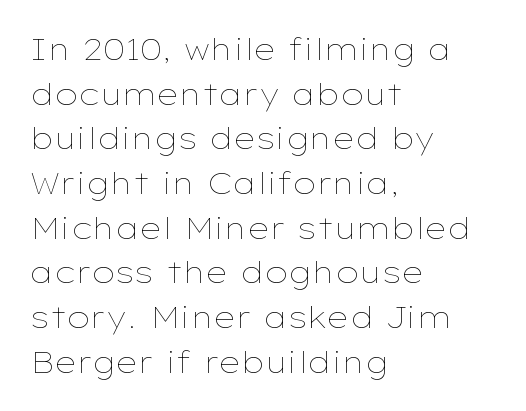
You could not count columns in this text — the font is proportionally spaced. If you drew a ruler down the left edge, every line would touch it. Letters rest on an invisible, unmarked baseline. Each word holds together tightly as a unit, with standard inter-letter gaps. This sample keeps an unexceptional amount of space between lines.
